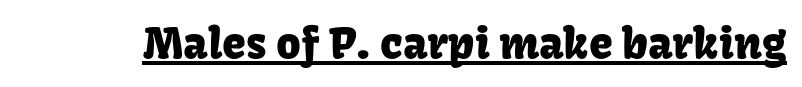
Upright lettering throughout. Descenders here cross a horizontal rule under the line. A typesetter would call this proportional, since set widths differ per character. Look at the bottom of the vertical strokes: they stop flat, with no serifs.
